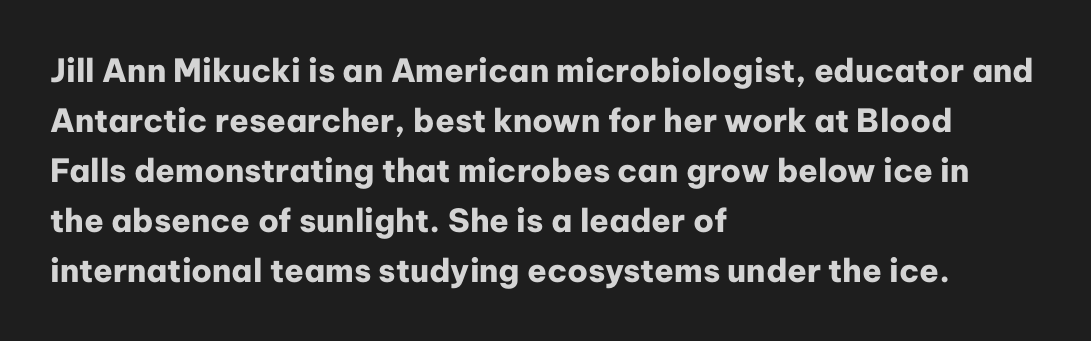
Does the weight exceed regular? Yes, all the way to bold. Each word holds together tightly as a unit, with standard inter-letter gaps. A typesetter would call this proportional, since set widths differ per character. Leftover space on each line is placed entirely after the last word. Does the type have serifs? No, each stem ends abruptly.
